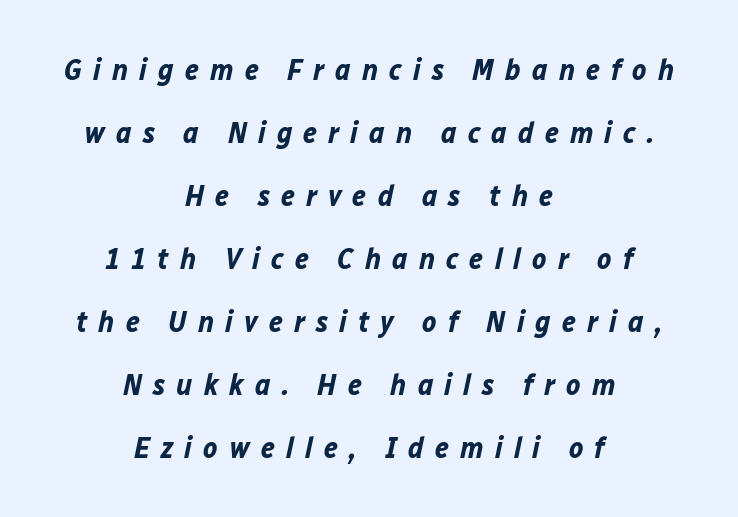
Q: Is the text bold? A: Yes.
Q: Is the text italic (slanted)? A: Yes, it leans right by about 12 degrees.
Q: Is the text underlined? A: No.
Q: How is the paragraph aligned? A: Centered.
Q: Is the spacing between letters normal or unusually wide? A: Unusually wide.
Q: Is the spacing between lines tight, normal or loose? A: Loose.
Q: Width (condensed, normal, or wide)? A: Normal.
Q: Stroke contrast? A: Low.
Q: x-height? A: Medium.
Q: Monospaced? A: No.
